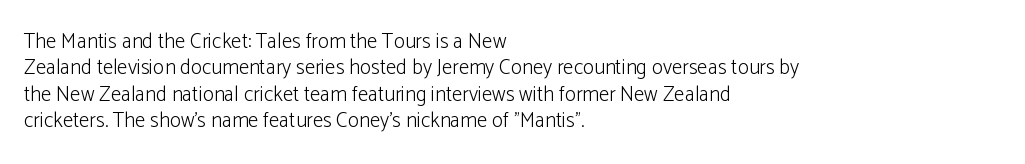
The image shows 21 px text type, upright; set left-aligned, normal line spacing (1.26x), normal letter spacing, not underlined.
